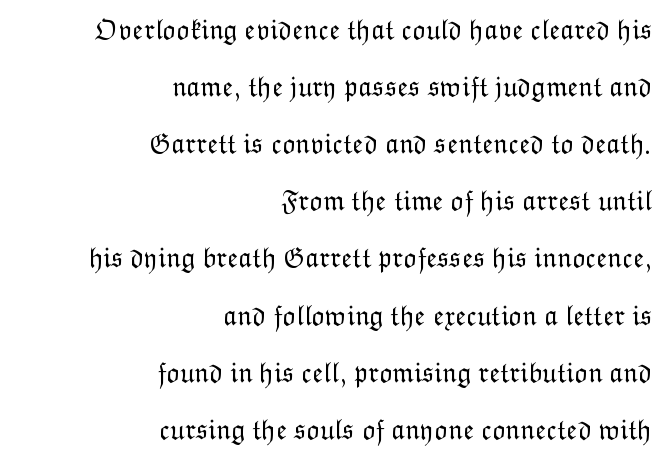
Q: Is the text bold? A: No.
Q: Is the text italic (slanted)? A: No, it is upright.
Q: Is the text underlined? A: No.
Q: How is the paragraph aligned? A: Right-aligned.
Q: Is the spacing between letters normal or unusually wide? A: Normal.
Q: Is the spacing between lines tight, normal or loose? A: Loose.
Q: Width (condensed, normal, or wide)? A: Normal.
Q: Stroke contrast? A: Low.
Q: x-height? A: Medium.
Q: Monospaced? A: No.
